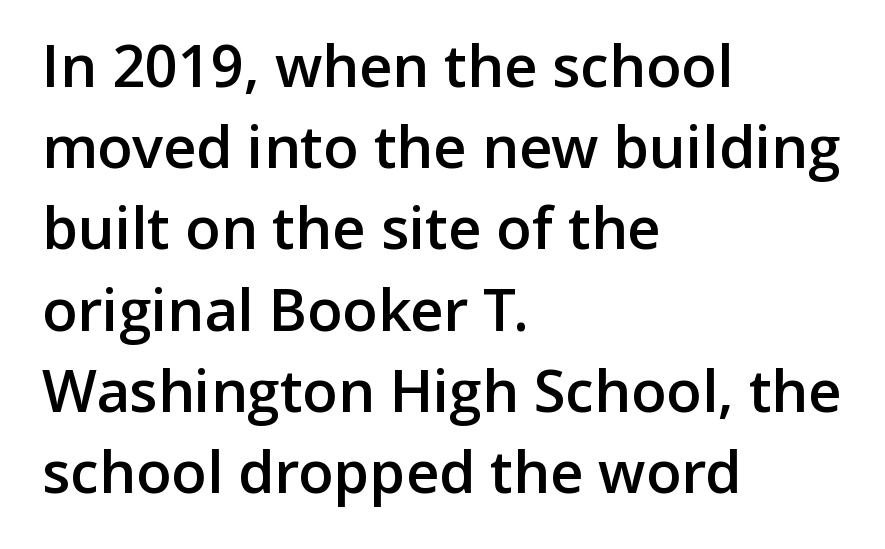
{"serif": "no", "italic": "no", "bold": "semi", "weight": "semibold", "width": "normal", "stroke_contrast": "low", "x_height": "medium", "monospaced": "no", "underline": "no", "align": "left", "line_spacing": "normal", "line_spacing_ratio": 1.4, "letter_spacing": "normal", "letter_spacing_em": 0.0, "glyph_px": 58}
